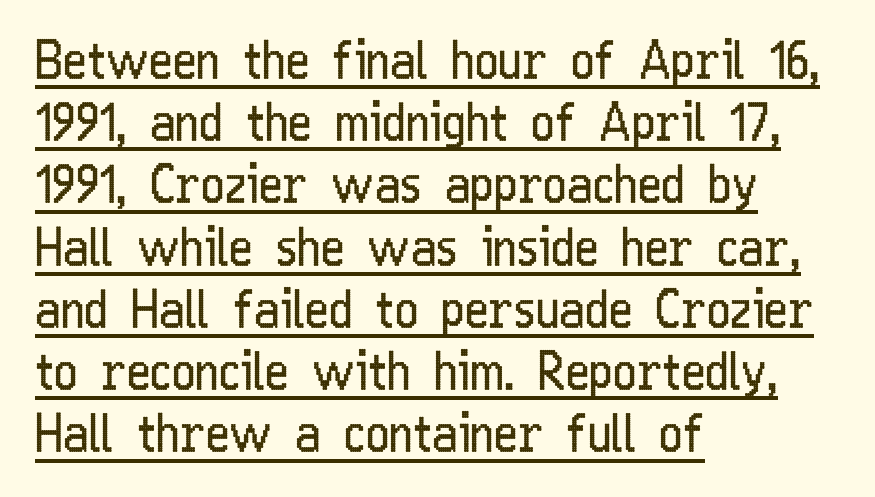
This sample has the flowing, uneven cadence of proportional lettering. Style check: upright. Serif or sans? Sans — the stroke terminals are bare. Each line starts at the same left margin while the right side varies.
